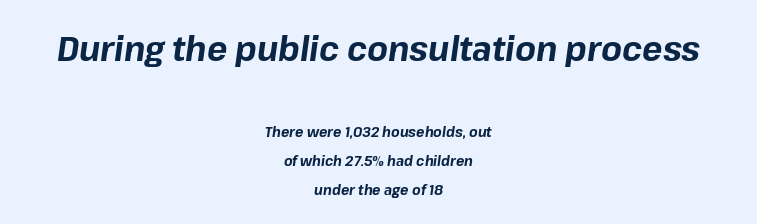
The glyphs have the mass of a bold cut. The block of text is sparse from top to bottom, with ample space between rows. Descender tails drop into unmarked territory. Tracking value appears to be zero — textbook default spacing. The face used here is proportionally spaced, like ordinary book or web type. Does the copy run flush right? No — it is centered line by line.
